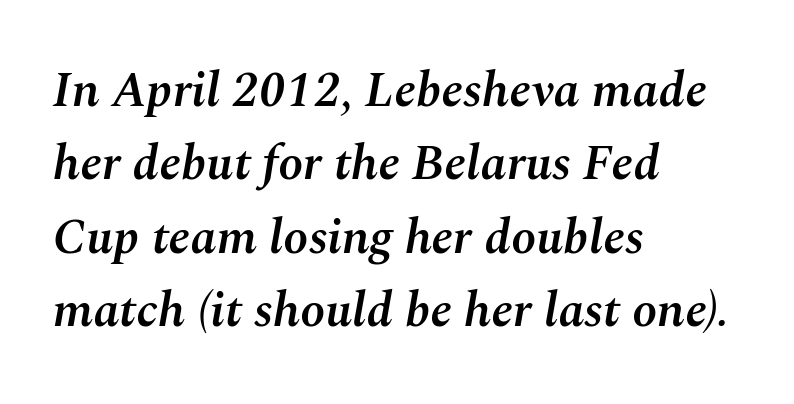
The image shows 50 px semibold type, italic (leaning right); set left-aligned, normal line spacing (1.47x), normal letter spacing, not underlined; medium stroke contrast and a medium x-height.
